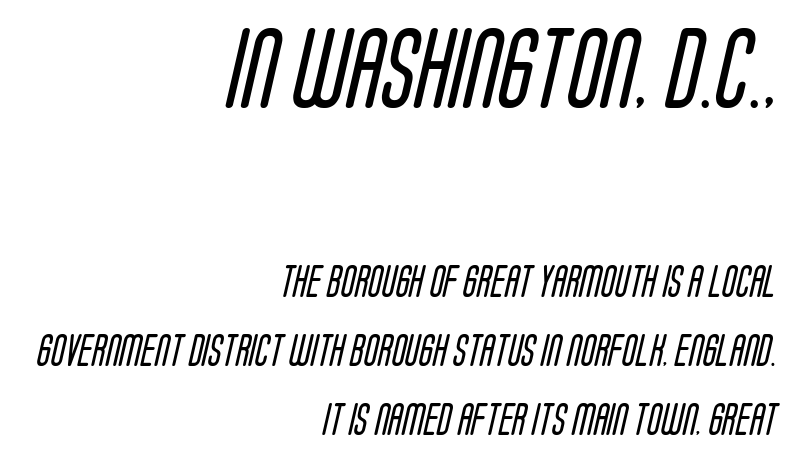
{"serif": "no", "bold": "no", "weight": "regular", "width": "condensed", "stroke_contrast": "low", "x_height": "large", "monospaced": "no", "underline": "no", "align": "right", "line_spacing": "loose", "line_spacing_ratio": 2.16, "letter_spacing": "normal", "letter_spacing_em": 0.0, "larger_block": "first", "size_ratio": 2.5, "glyph_px": 80}
